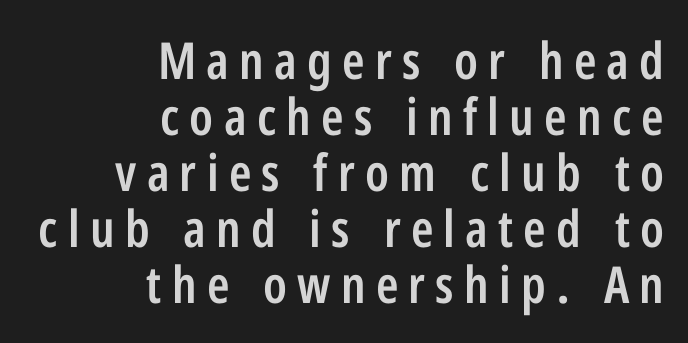
{"serif": "no", "italic": "no", "bold": "semi", "weight": "semibold", "width": "condensed", "stroke_contrast": "low", "x_height": "medium", "monospaced": "no", "underline": "no", "align": "right", "line_spacing": "tight", "line_spacing_ratio": 1.1, "letter_spacing": "wide", "letter_spacing_em": 0.2, "glyph_px": 51}
